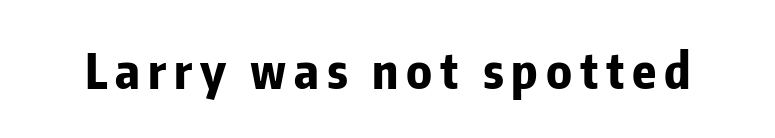
Q: Is the text bold? A: Yes.
Q: Is the text italic (slanted)? A: No, it is upright.
Q: Is the typeface a serif or a sans-serif typeface? A: Sans-serif.
Q: Is the text underlined? A: No.
Q: Width (condensed, normal, or wide)? A: Condensed.
Q: Stroke contrast? A: Low.
Q: x-height? A: Medium.
Q: Monospaced? A: No.
